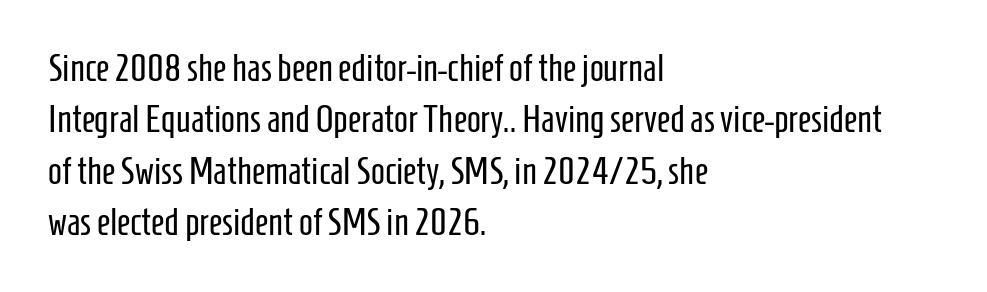
{"serif": "no", "italic": "no", "bold": "no", "weight": "regular", "width": "condensed", "stroke_contrast": "low", "x_height": "medium", "monospaced": "no", "underline": "no", "align": "left", "line_spacing": "normal", "line_spacing_ratio": 1.39, "letter_spacing": "normal", "letter_spacing_em": 0.0, "glyph_px": 37}
